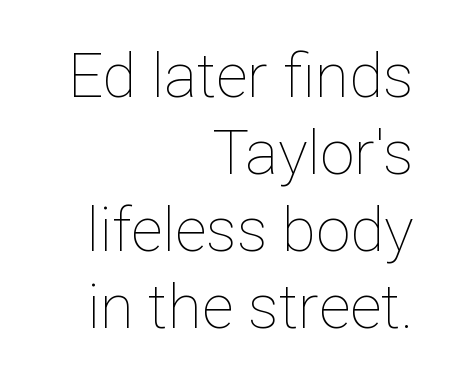
The image shows 62 px thin type, upright; set right-aligned, line spacing 1.24x, normal letter spacing, not underlined; low stroke contrast and a medium x-height.
